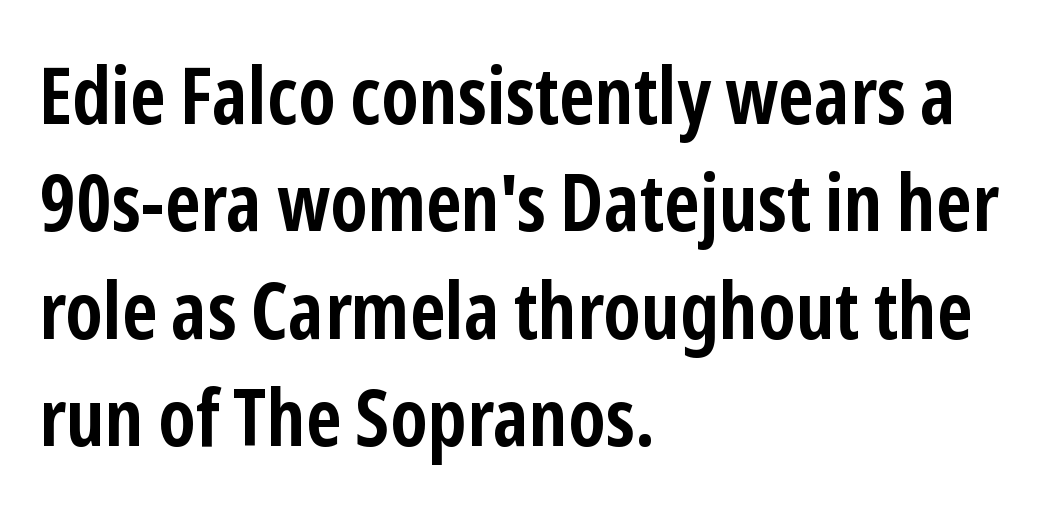
{"serif": "no", "italic": "no", "bold": "yes", "weight": "semibold", "width": "condensed", "stroke_contrast": "low", "x_height": "medium", "monospaced": "no", "underline": "no", "align": "left", "line_spacing": "normal", "line_spacing_ratio": 1.36, "letter_spacing": "normal", "letter_spacing_em": 0.0, "glyph_px": 79}
